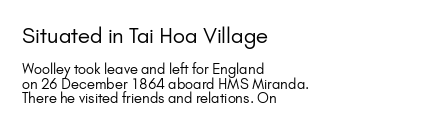
Tracking here is standard; glyphs follow each other at the usual distance. Weight: in the light-to-regular range. Compared with a centered layout, this one pins lines to the left instead. Glance below the letters and you will spot only blank space. Caption: upper text group enlarged, lower text group reduced. The lettering stays uniformly vertical, giving the passage a roman look.
